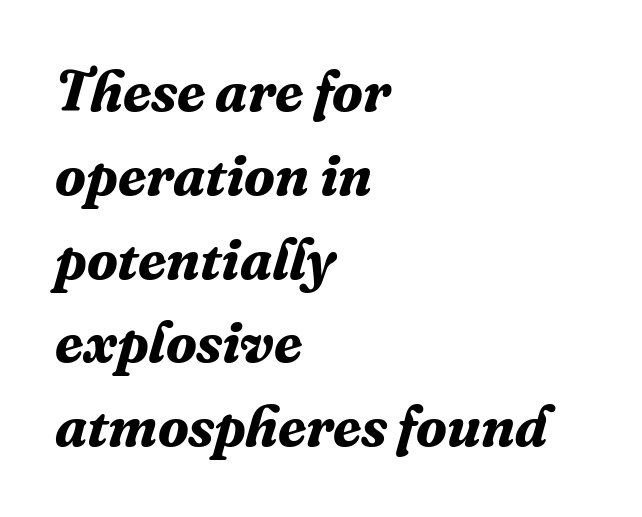
Its strokes are broad and dark, the hallmark of bold type. Slant detected: the letters are inclined. This rendering employs a face with finishing strokes, i.e., a serif. A typesetter would call this zero additional tracking. Quick note: underline off.
